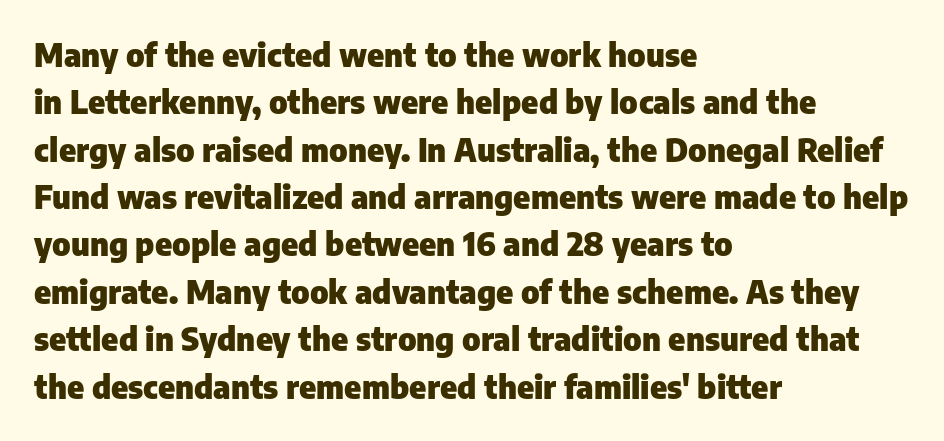
Q: Is the text bold? A: Yes.
Q: Is the text italic (slanted)? A: No, it is upright.
Q: Is the typeface a serif or a sans-serif typeface? A: Sans-serif.
Q: Is the text underlined? A: No.
Q: How is the paragraph aligned? A: Left-aligned.
Q: Is the spacing between letters normal or unusually wide? A: Normal.
Q: Is the spacing between lines tight, normal or loose? A: Normal.
Q: Width (condensed, normal, or wide)? A: Normal.
Q: Stroke contrast? A: Low.
Q: x-height? A: Medium.
Q: Monospaced? A: No.
